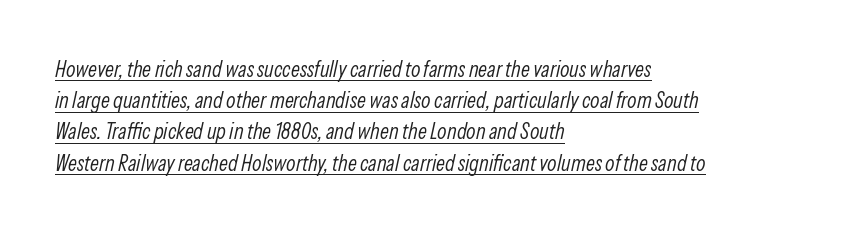
Q: Is the text bold? A: No.
Q: Is the text italic (slanted)? A: Yes, it leans right by about 13 degrees.
Q: Is the text underlined? A: Yes.
Q: How is the paragraph aligned? A: Left-aligned.
Q: Is the spacing between letters normal or unusually wide? A: Normal.
Q: Is the spacing between lines tight, normal or loose? A: Normal.
